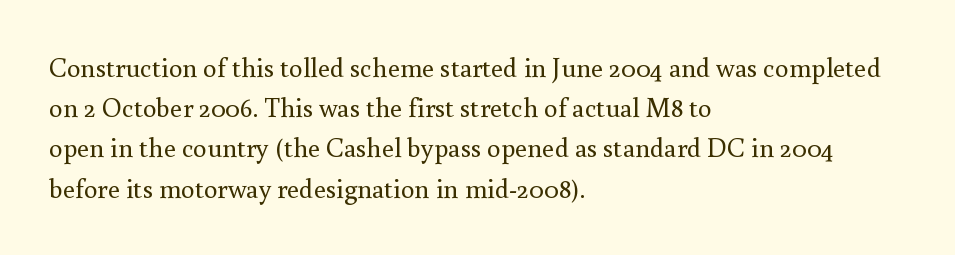
{"italic": "no", "bold": "no", "underline": "no", "align": "left", "line_spacing": "normal", "line_spacing_ratio": 1.49, "letter_spacing": "normal", "letter_spacing_em": 0.0, "glyph_px": 27}
